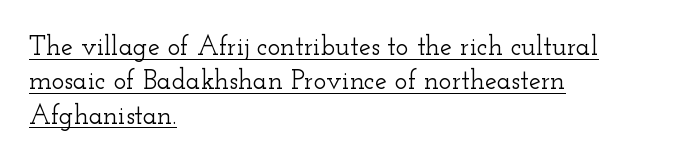
The image shows 27 px text type, upright; set left-aligned, normal line spacing (1.27x), normal letter spacing, underlined.
